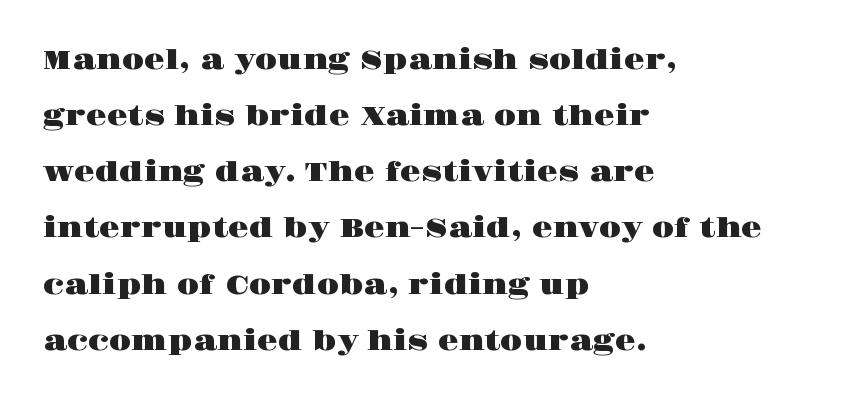
The rendering keeps characters at their native spacing. Horizontal bands of white between lines are thick stripes. These lines stack with their left ends in a neat column. Descenders hang freely into open space. The specimen reads as upright at a glance.
